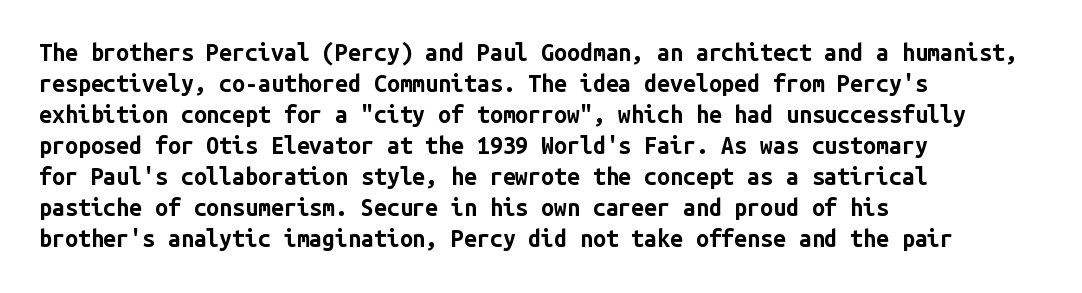
{"italic": "no", "bold": "yes", "underline": "no", "align": "left", "line_spacing": "normal", "line_spacing_ratio": 1.35, "letter_spacing": "normal", "letter_spacing_em": 0.0, "glyph_px": 23}
